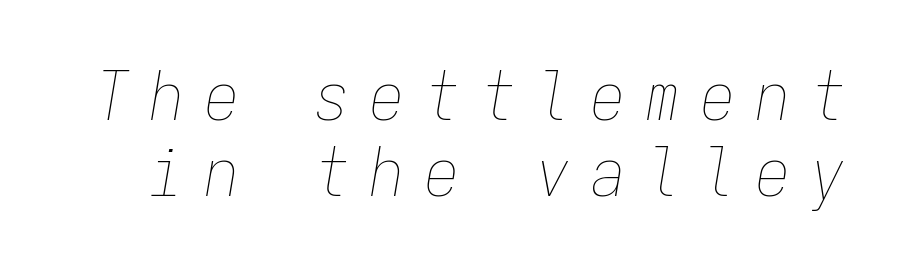
{"italic": "yes", "lean": "right", "slant_degrees": 9, "bold": "no", "weight": "thin", "width": "condensed", "stroke_contrast": "low", "x_height": "medium", "monospaced": "yes", "underline": "no", "line_spacing": "tight", "line_spacing_ratio": 1.12, "letter_spacing": "wide", "letter_spacing_em": 0.31, "glyph_px": 68}
